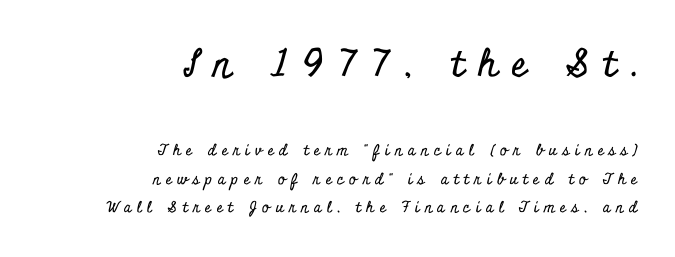
Q: Is the text italic (slanted)? A: Yes.
Q: Is the typeface a serif or a sans-serif typeface? A: Serif.
Q: Is the text underlined? A: No.
Q: How is the paragraph aligned? A: Right-aligned.
Q: Is the spacing between letters normal or unusually wide? A: Unusually wide.
Q: Which block of text is set in a larger size, the first (top) or the second (bottom)? A: The first (top) one.
Q: Width (condensed, normal, or wide)? A: Condensed.
Q: Stroke contrast? A: Low.
Q: x-height? A: Small.
Q: Monospaced? A: No.
